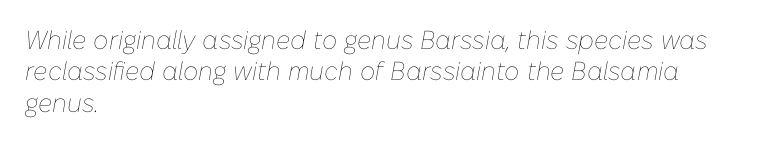
The image shows 26 px text type, italic (leaning right); set left-aligned, line spacing 1.21x, normal letter spacing, not underlined.
